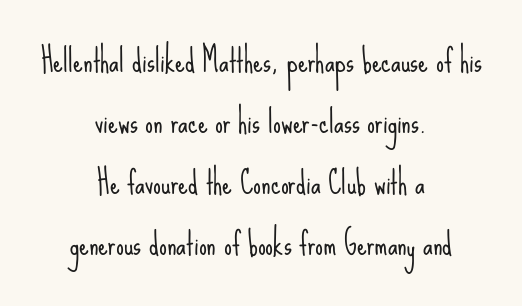
There is no visible air inserted between adjacent glyphs. The whitespace from short lines is split evenly between both sides. Looks like regular typesetting: each glyph gets only the width it needs. Serif or sans? Sans — the stroke terminals are bare.
